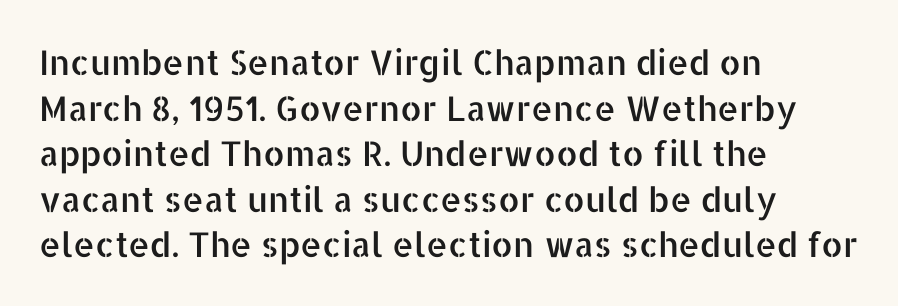
Q: Is the text italic (slanted)? A: No, it is upright.
Q: Is the typeface a serif or a sans-serif typeface? A: Sans-serif.
Q: Is the text underlined? A: No.
Q: How is the paragraph aligned? A: Left-aligned.
Q: Is the spacing between letters normal or unusually wide? A: Normal.
Q: Is the spacing between lines tight, normal or loose? A: Normal.
Q: Width (condensed, normal, or wide)? A: Normal.
Q: Stroke contrast? A: Low.
Q: x-height? A: Medium.
Q: Monospaced? A: No.
